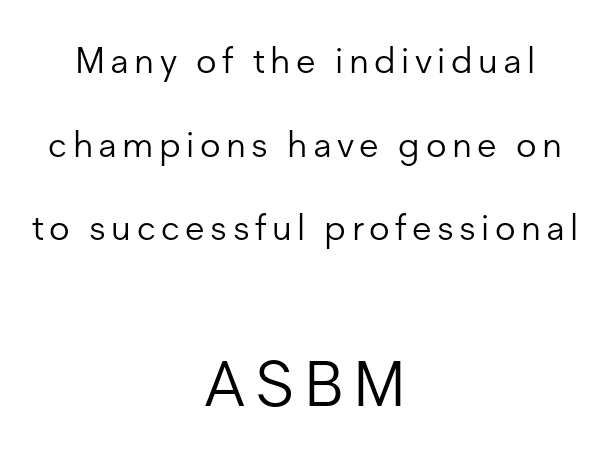
{"serif": "no", "italic": "no", "bold": "no", "weight": "light", "width": "normal", "stroke_contrast": "low", "x_height": "medium", "monospaced": "no", "underline": "no", "align": "center", "line_spacing": "loose", "line_spacing_ratio": 2.32, "larger_block": "second", "size_ratio": 1.75, "glyph_px": 63}
